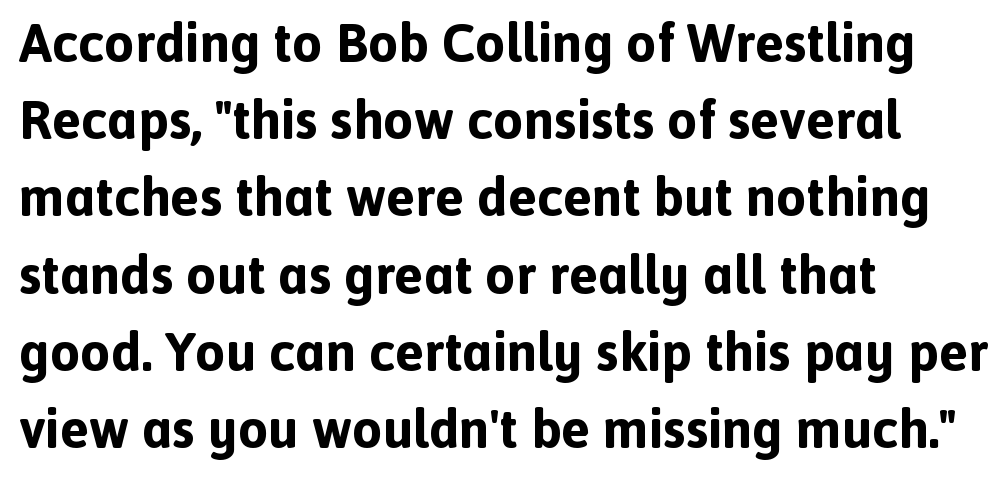
The image shows 54 px bold sans-serif type, upright; set left-aligned, normal line spacing (1.43x), normal letter spacing, not underlined; a medium x-height.
